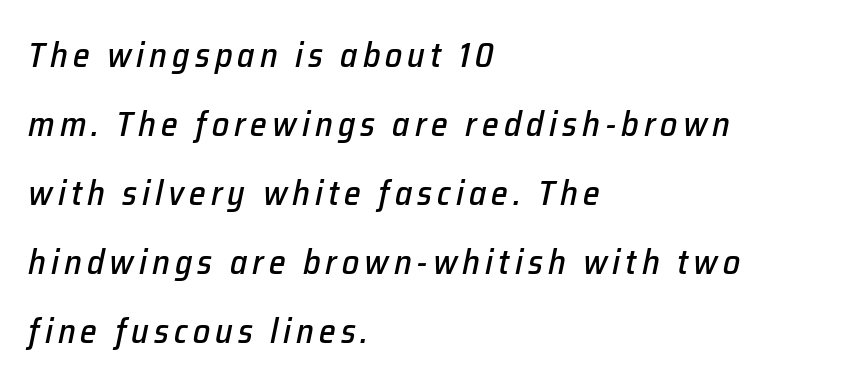
{"italic": "yes", "lean": "right", "slant_degrees": 12, "width": "normal", "stroke_contrast": "low", "x_height": "medium", "monospaced": "no", "underline": "no", "align": "left", "line_spacing": "loose", "line_spacing_ratio": 2.03, "glyph_px": 34}
